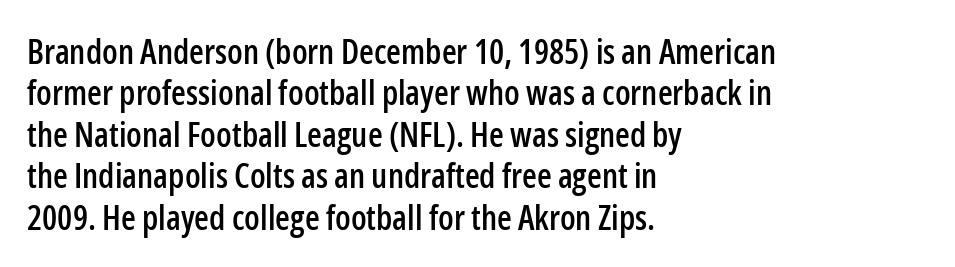
Q: Is the text italic (slanted)? A: No, it is upright.
Q: Is the typeface a serif or a sans-serif typeface? A: Sans-serif.
Q: Is the text underlined? A: No.
Q: How is the paragraph aligned? A: Left-aligned.
Q: Is the spacing between letters normal or unusually wide? A: Normal.
Q: Width (condensed, normal, or wide)? A: Condensed.
Q: Stroke contrast? A: Low.
Q: x-height? A: Medium.
Q: Monospaced? A: No.
